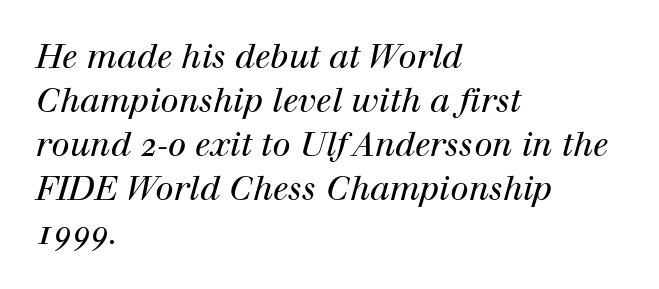
Q: Is the text bold? A: No.
Q: Is the text italic (slanted)? A: Yes, it leans right by about 12 degrees.
Q: Is the typeface a serif or a sans-serif typeface? A: Serif.
Q: Is the text underlined? A: No.
Q: How is the paragraph aligned? A: Left-aligned.
Q: Is the spacing between letters normal or unusually wide? A: Normal.
Q: Is the spacing between lines tight, normal or loose? A: Normal.
Q: Width (condensed, normal, or wide)? A: Normal.
Q: Stroke contrast? A: High.
Q: x-height? A: Medium.
Q: Monospaced? A: No.
